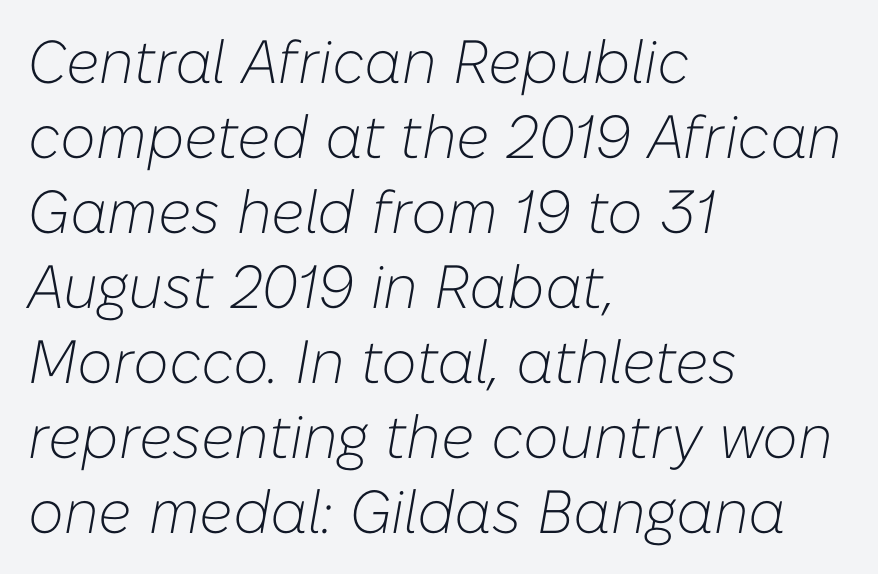
Note the varied advance widths — an 'i' is clearly narrower than an 'm'. Weight class: somewhere from thin through regular. The tracking reads as untouched default to a designer's eye. The passage shown leans; its letterforms are oblique. Only glyphs here, with clear space below each row.
